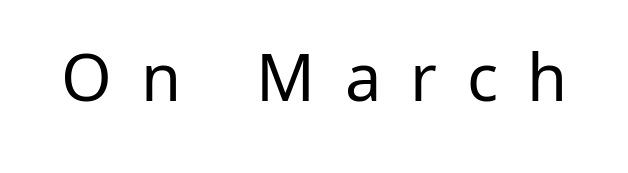
{"serif": "no", "italic": "no", "bold": "no", "weight": "regular", "width": "normal", "stroke_contrast": "low", "x_height": "medium", "monospaced": "no", "underline": "no", "letter_spacing": "wide", "letter_spacing_em": 0.45, "glyph_px": 65}
